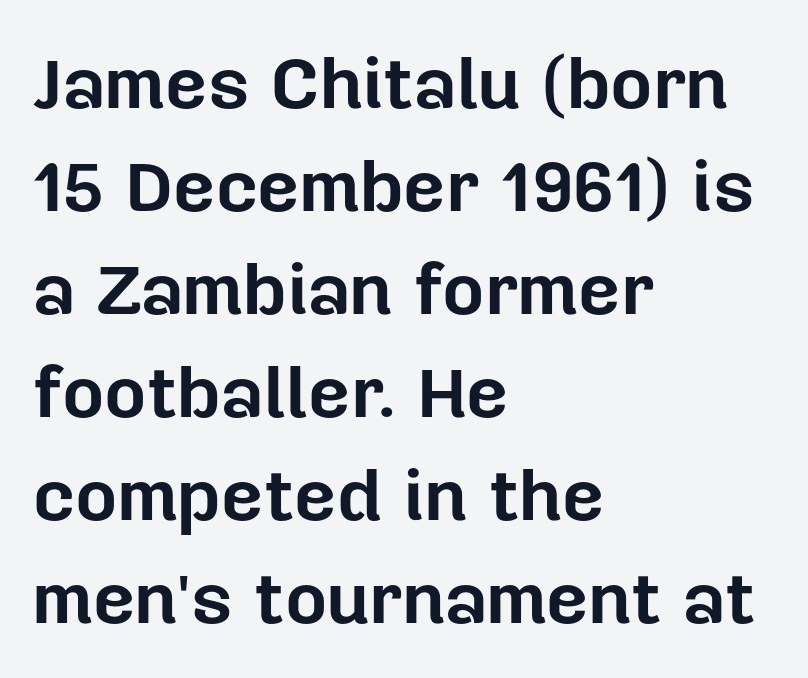
The image shows 73 px bold sans-serif type, upright; set left-aligned, normal line spacing (1.41x), normal letter spacing, not underlined; low stroke contrast and a medium x-height.
